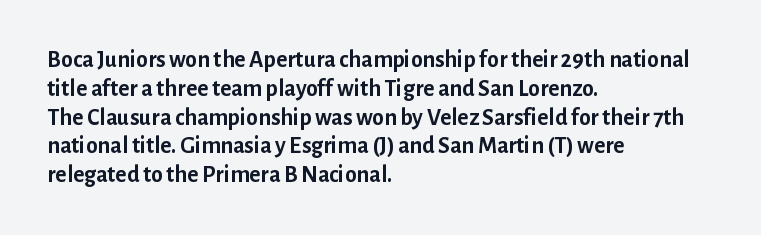
A classic flush-left, rag-right setting is used for this passage. Plenty of ink on the page — the face is bold. A typesetter would mark this as roman, not italic. In terms of letterspacing, this is plain default setting. The zone under the glyphs is completely vacant.
